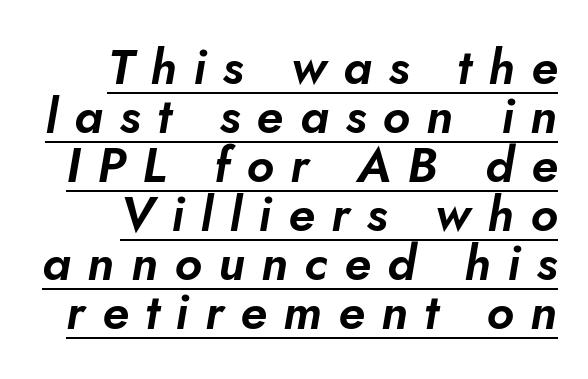
{"italic": "yes", "lean": "right", "slant_degrees": 10, "width": "normal", "stroke_contrast": "low", "x_height": "small", "monospaced": "no", "underline": "yes", "line_spacing": "tight", "line_spacing_ratio": 1.0, "letter_spacing": "wide", "letter_spacing_em": 0.34, "glyph_px": 49}
